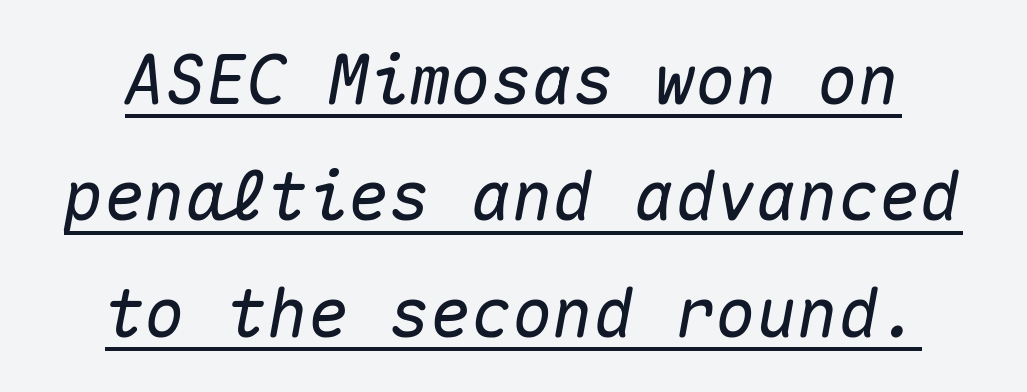
{"italic": "yes", "lean": "right", "slant_degrees": 10, "width": "normal", "stroke_contrast": "medium", "x_height": "medium", "monospaced": "yes", "underline": "yes", "line_spacing_ratio": 1.71, "letter_spacing": "normal", "letter_spacing_em": 0.0, "glyph_px": 68}
